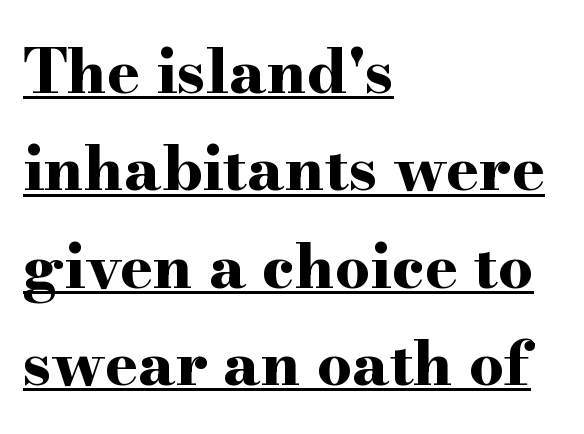
Q: Is the text bold? A: Yes.
Q: Is the text italic (slanted)? A: No, it is upright.
Q: Is the typeface a serif or a sans-serif typeface? A: Serif.
Q: Is the text underlined? A: Yes.
Q: How is the paragraph aligned? A: Left-aligned.
Q: Is the spacing between letters normal or unusually wide? A: Normal.
Q: Is the spacing between lines tight, normal or loose? A: Normal.
Q: Width (condensed, normal, or wide)? A: Wide.
Q: Stroke contrast? A: High.
Q: x-height? A: Small.
Q: Monospaced? A: No.
